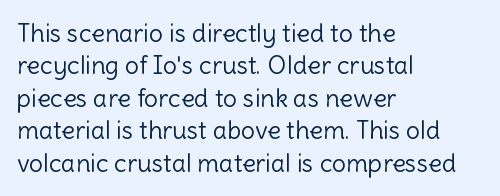
The image shows 25 px text type, upright; set left-aligned, normal line spacing (1.3x), normal letter spacing, not underlined.
